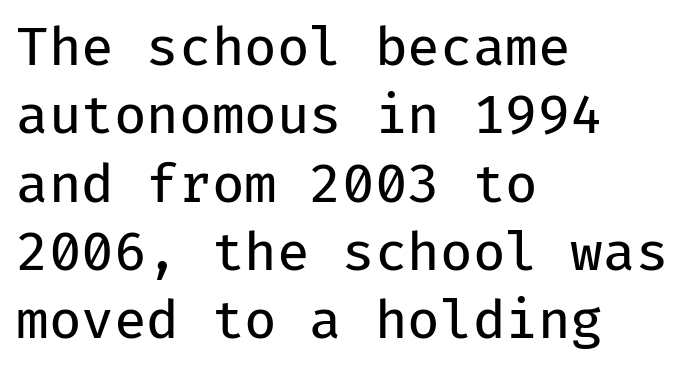
The image shows 53 px regular-weight sans-serif type, upright, monospaced; set left-aligned, normal line spacing (1.29x), normal letter spacing, not underlined; low stroke contrast and a medium x-height.
